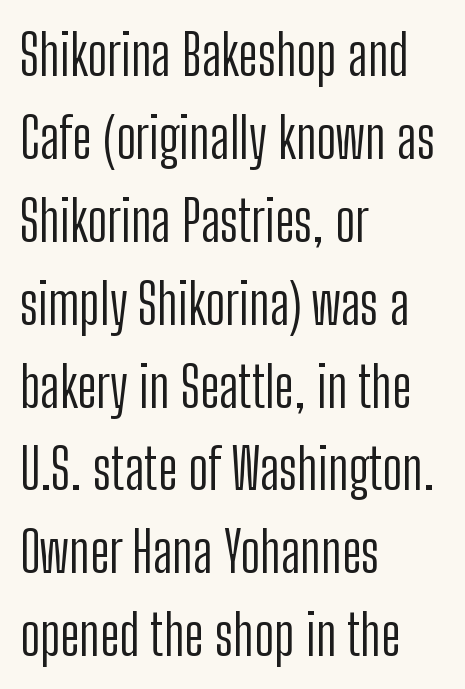
{"serif": "no", "italic": "no", "bold": "no", "weight": "light", "width": "condensed", "stroke_contrast": "low", "x_height": "medium", "monospaced": "no", "underline": "no", "align": "left", "line_spacing": "normal", "line_spacing_ratio": 1.48, "letter_spacing": "normal", "letter_spacing_em": 0.0, "glyph_px": 56}
